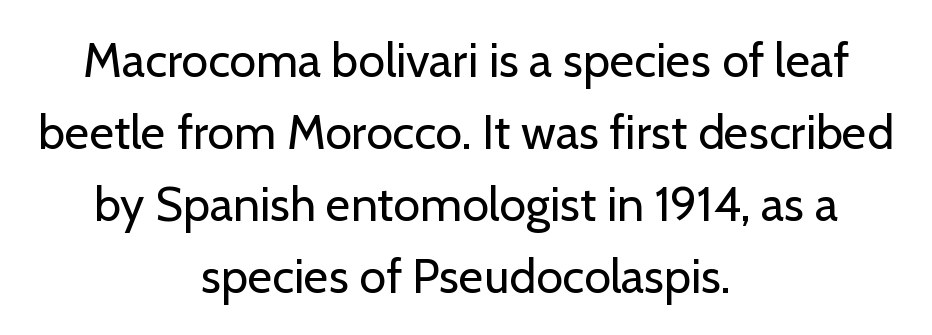
On a weight scale, this lands at 450 or below. Caption: standard tracking, unaltered. Nope, not italic — everything's standing straight. To sum up the face: it is a sans, with no serifs.
